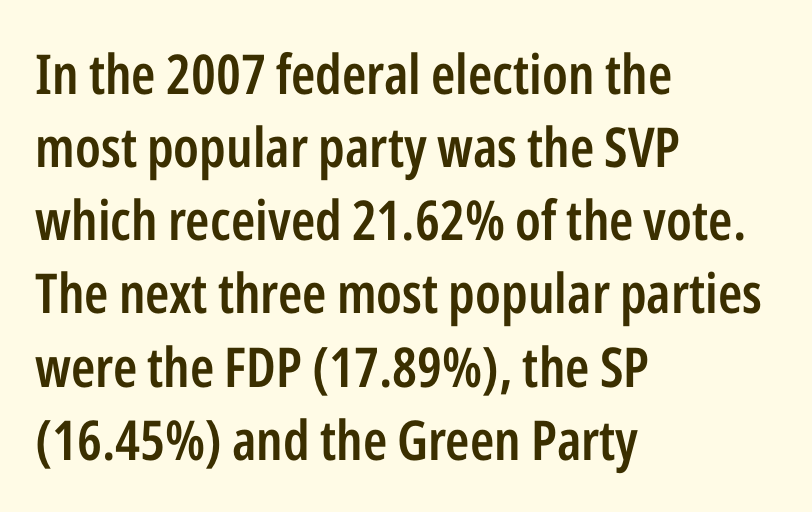
Q: Is the text bold? A: Semi-bold.
Q: Is the text italic (slanted)? A: No, it is upright.
Q: Is the typeface a serif or a sans-serif typeface? A: Sans-serif.
Q: Is the text underlined? A: No.
Q: How is the paragraph aligned? A: Left-aligned.
Q: Is the spacing between letters normal or unusually wide? A: Normal.
Q: Is the spacing between lines tight, normal or loose? A: Normal.
Q: Width (condensed, normal, or wide)? A: Condensed.
Q: Stroke contrast? A: Low.
Q: x-height? A: Medium.
Q: Monospaced? A: No.
